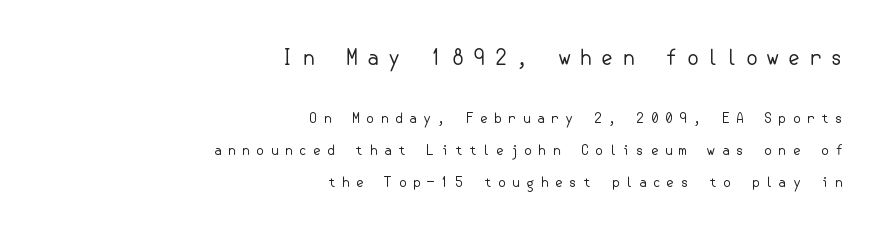
The image shows 21 px text type, upright; set right-aligned, loose line spacing (2.28x), unusually wide letter spacing (+0.39 em), not underlined; the first (top) block is 1.5x larger.
